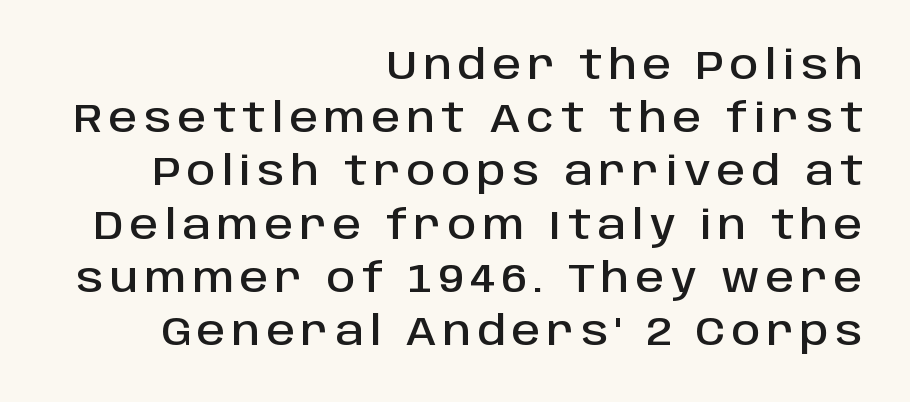
The image shows 40 px sans-serif type, upright; set right-aligned, normal line spacing (1.33x), not underlined; low stroke contrast and a large x-height.
